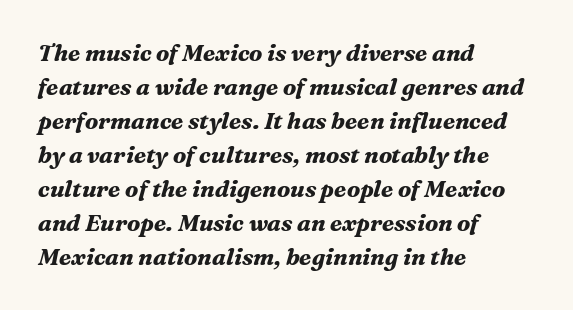
Q: Is the text bold? A: Yes.
Q: Is the text italic (slanted)? A: Yes, it leans right by about 16 degrees.
Q: Is the text underlined? A: No.
Q: How is the paragraph aligned? A: Left-aligned.
Q: Is the spacing between letters normal or unusually wide? A: Normal.
Q: Is the spacing between lines tight, normal or loose? A: Normal.
